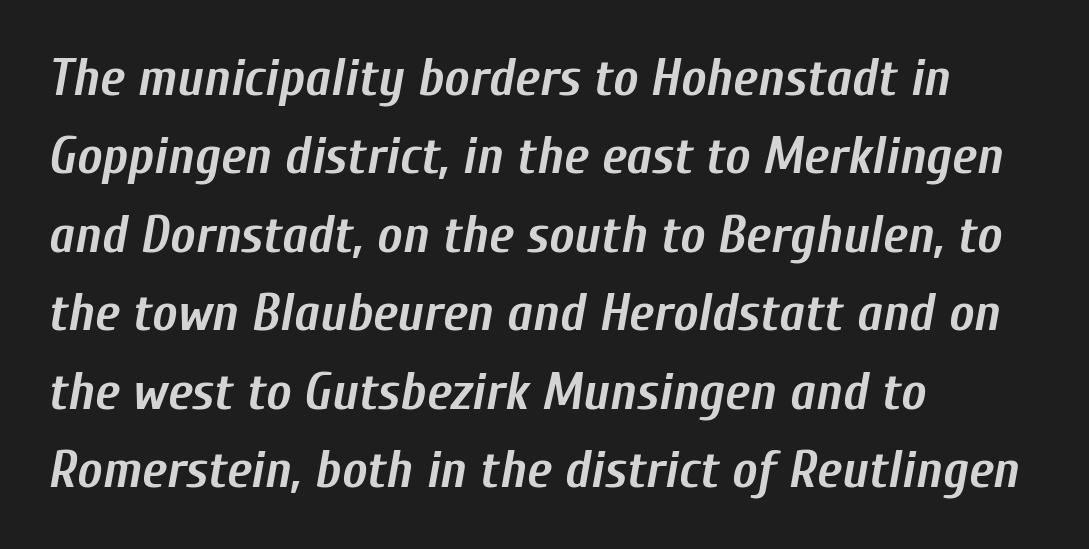
{"italic": "yes", "lean": "right", "slant_degrees": 10, "bold": "yes", "weight": "semibold", "width": "condensed", "stroke_contrast": "low", "x_height": "medium", "monospaced": "no", "underline": "no", "align": "left", "line_spacing": "normal", "line_spacing_ratio": 1.48, "letter_spacing": "normal", "letter_spacing_em": 0.0, "glyph_px": 53}
